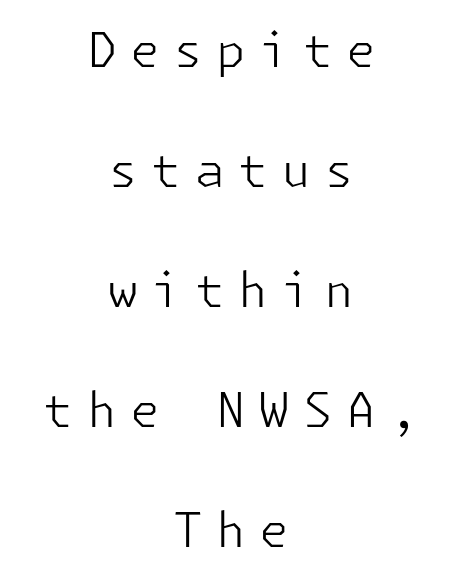
The letters stand straight up with perfectly vertical stems. The string is rendered with underlining switched off. Stem width sits at or under what a default text font uses. The leading is generous, giving the passage an open texture.
